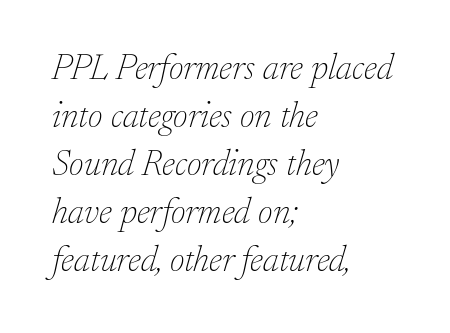
The image shows 36 px thin serif type, italic (leaning right); set left-aligned, normal line spacing (1.33x), normal letter spacing, not underlined; low stroke contrast and a small x-height.
